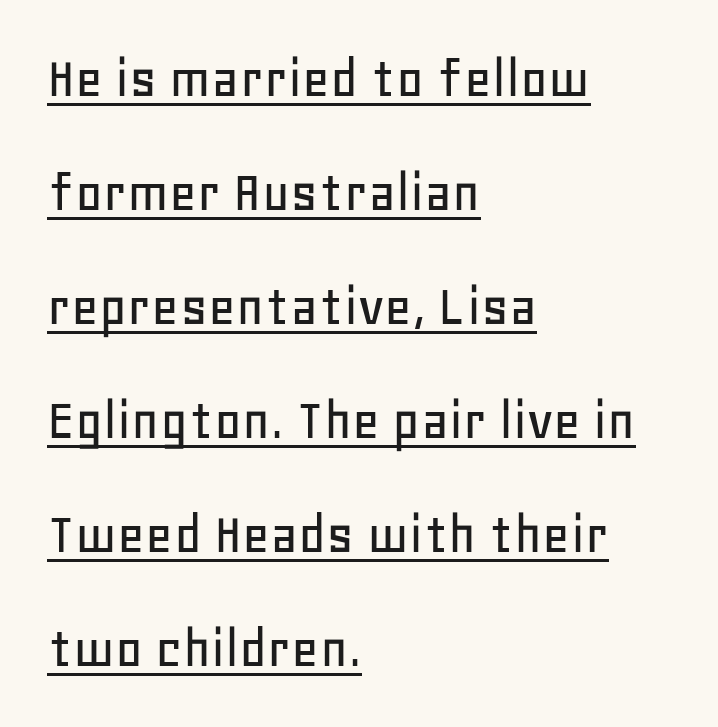
Q: Is the text italic (slanted)? A: No, it is upright.
Q: Is the typeface a serif or a sans-serif typeface? A: Sans-serif.
Q: Is the text underlined? A: Yes.
Q: How is the paragraph aligned? A: Left-aligned.
Q: Is the spacing between letters normal or unusually wide? A: Normal.
Q: Is the spacing between lines tight, normal or loose? A: Loose.
Q: Width (condensed, normal, or wide)? A: Normal.
Q: Stroke contrast? A: Low.
Q: x-height? A: Large.
Q: Monospaced? A: No.
